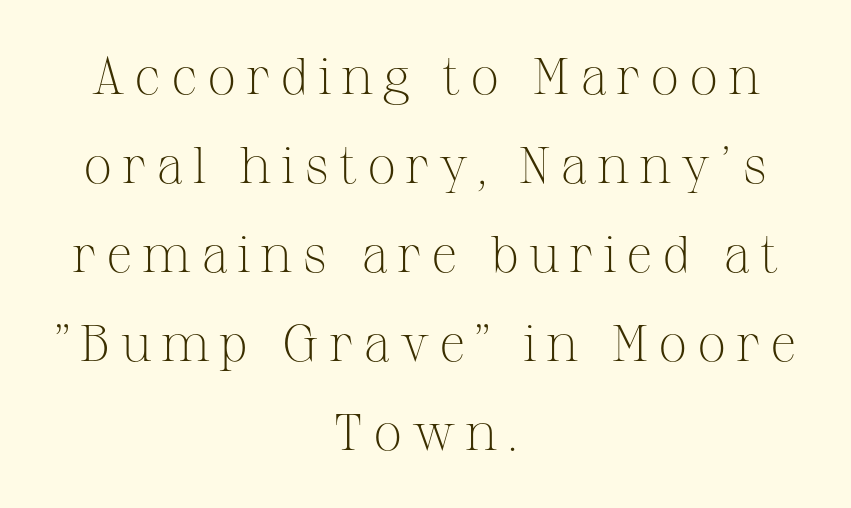
Classification — serif. Do the characters align in a grid? No, the font is proportional. This is roman type, the default non-slanted kind. Stroke thickness stays within the range of a standard reading face or lighter. Casual observation: everything's sitting right in the middle. Descenders are the only things crossing below the line.
